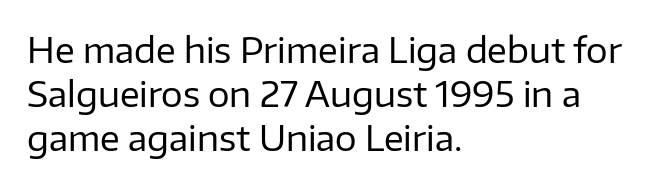
{"serif": "no", "italic": "no", "bold": "no", "weight": "regular", "width": "normal", "stroke_contrast": "low", "x_height": "medium", "monospaced": "no", "underline": "no", "align": "left", "line_spacing": "normal", "line_spacing_ratio": 1.29, "letter_spacing": "normal", "letter_spacing_em": 0.0, "glyph_px": 34}
